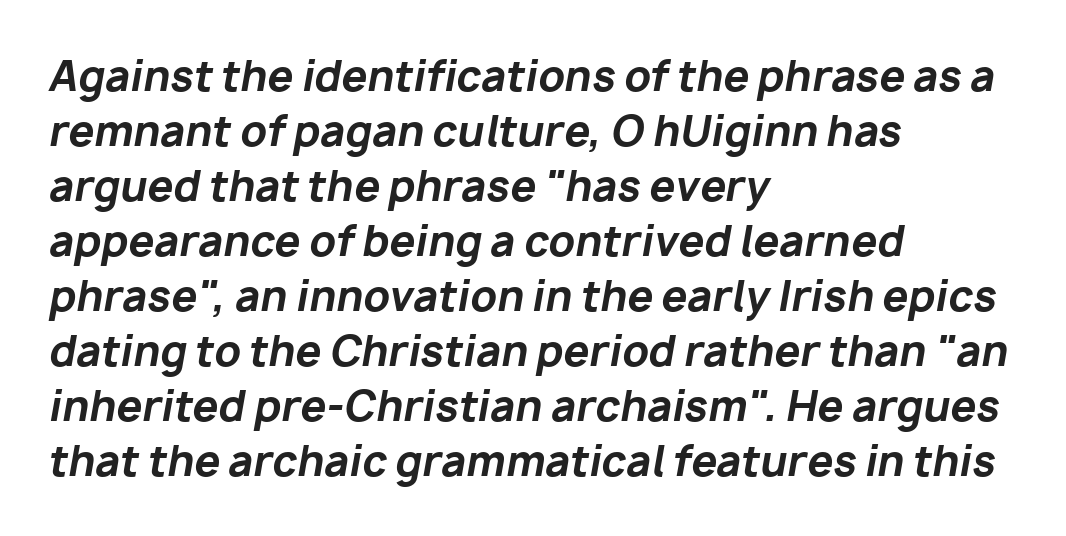
Visually the block forms a straight wall on the left and a jagged coastline on the right. The gap between lines stays unmarked. Nobody touched the tracking dial on this one. You could not count columns in this text — the font is proportionally spaced. The line-height multiplier appears to be the usual default. Weight check: bold — yes, fully.
